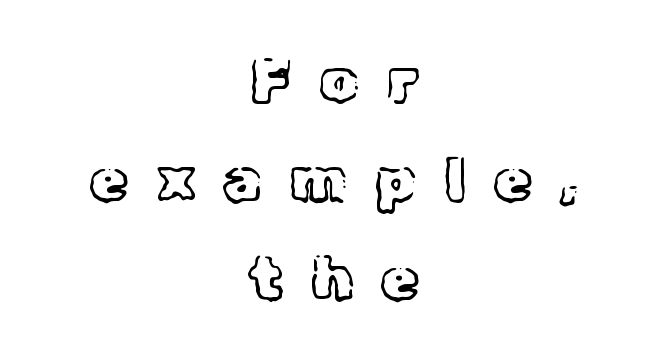
Words appear elongated and porous because spacing is wide. Think standard paragraph weight, or any step lighter than that. Think of a printed novel: that variable character pitch is what you see here. Quick note: interline space is typical. If you folded the block vertically in half, each line would mirror itself in length. Typographically, this falls in the serif category.
